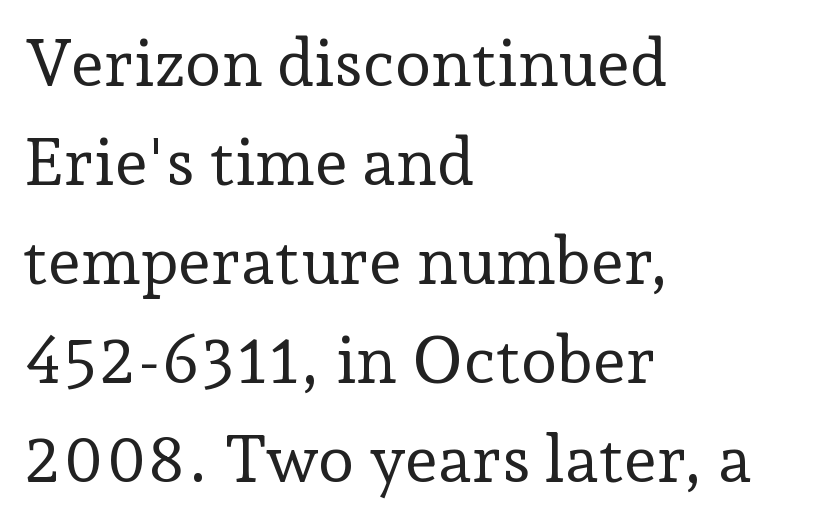
The image shows 66 px regular-weight serif type, upright; set left-aligned, normal line spacing (1.5x), normal letter spacing, not underlined; low stroke contrast and a medium x-height.
